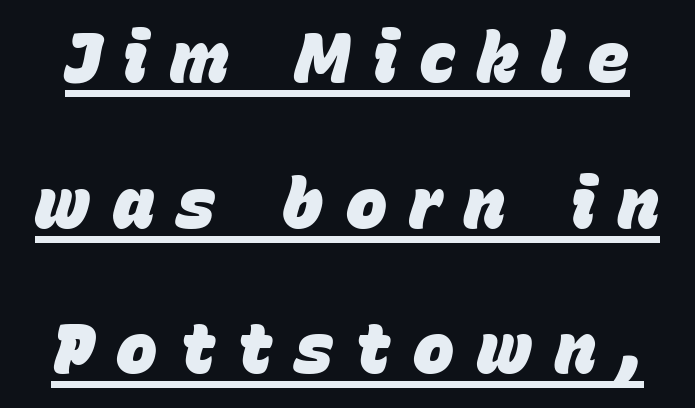
The image shows 69 px heavy type, italic (leaning right); set loose line spacing (2.11x), unusually wide letter spacing (+0.33 em), underlined; low stroke contrast and a large x-height.
